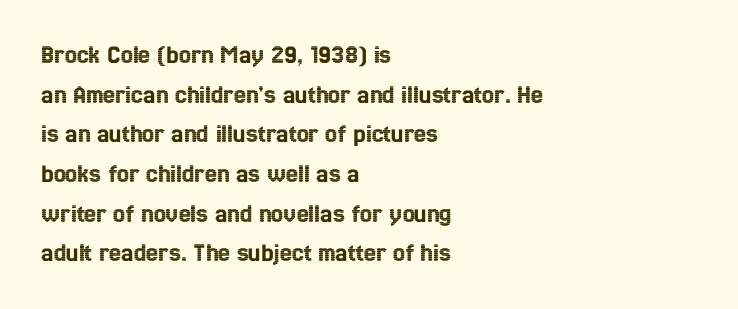
Q: Is the text italic (slanted)? A: No, it is upright.
Q: Is the text underlined? A: No.
Q: How is the paragraph aligned? A: Left-aligned.
Q: Is the spacing between letters normal or unusually wide? A: Normal.
Q: Is the spacing between lines tight, normal or loose? A: Normal.
